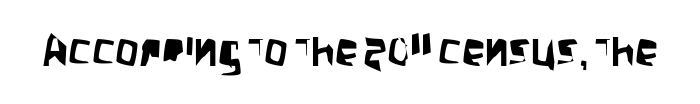
The letters stand upright; this is a roman face. These lines are rendered in a variable-pitch font. Are there feet on the stems? There aren't — it's a sans. Descender tails drop into unmarked territory. Words appear dense and cohesive because spacing is normal.
